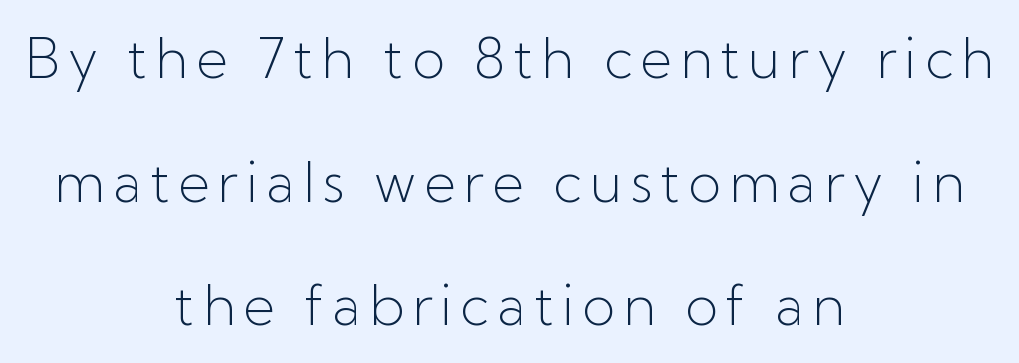
The image shows 55 px light sans-serif type, upright; set centered, loose line spacing (2.25x), not underlined; low stroke contrast and a medium x-height.
